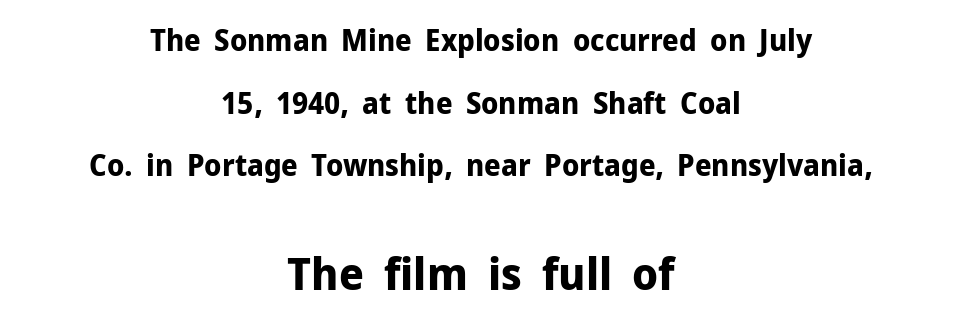
{"serif": "no", "italic": "no", "bold": "yes", "weight": "bold", "width": "normal", "stroke_contrast": "low", "x_height": "medium", "monospaced": "no", "underline": "no", "align": "center", "line_spacing": "loose", "line_spacing_ratio": 2.09, "letter_spacing": "normal", "letter_spacing_em": 0.0, "larger_block": "second", "size_ratio": 1.5, "glyph_px": 45}
